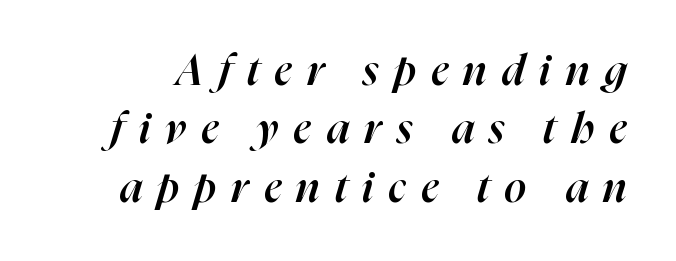
Proportional: the letters do not fall into vertical columns. Normally led — the rows are evenly, conventionally spaced. Honestly, the letter spacing is so wide it's the main thing you notice. Weight: semibold (demi).
